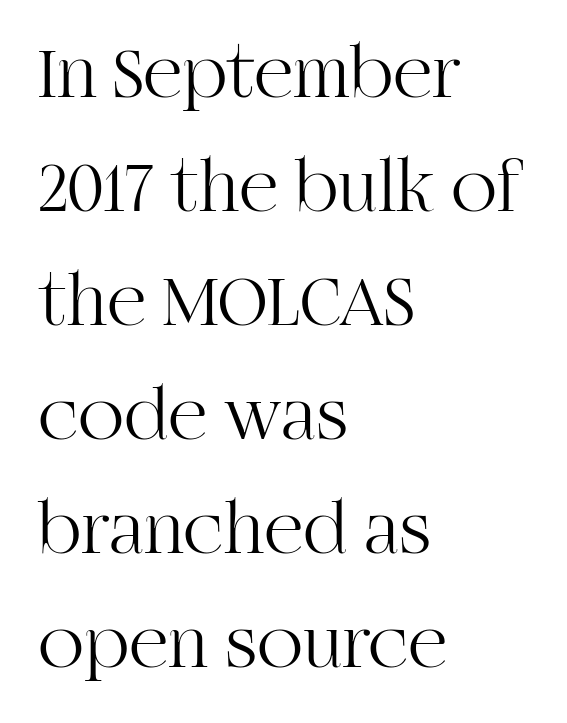
Underlining? Definitely not there. If you drew a line through each stem, it would be perfectly vertical. Observe the serifs anchoring each vertical stroke in this sample. Short note: letters normally spaced. The rendering uses natural spacing where letterforms have individual widths.
